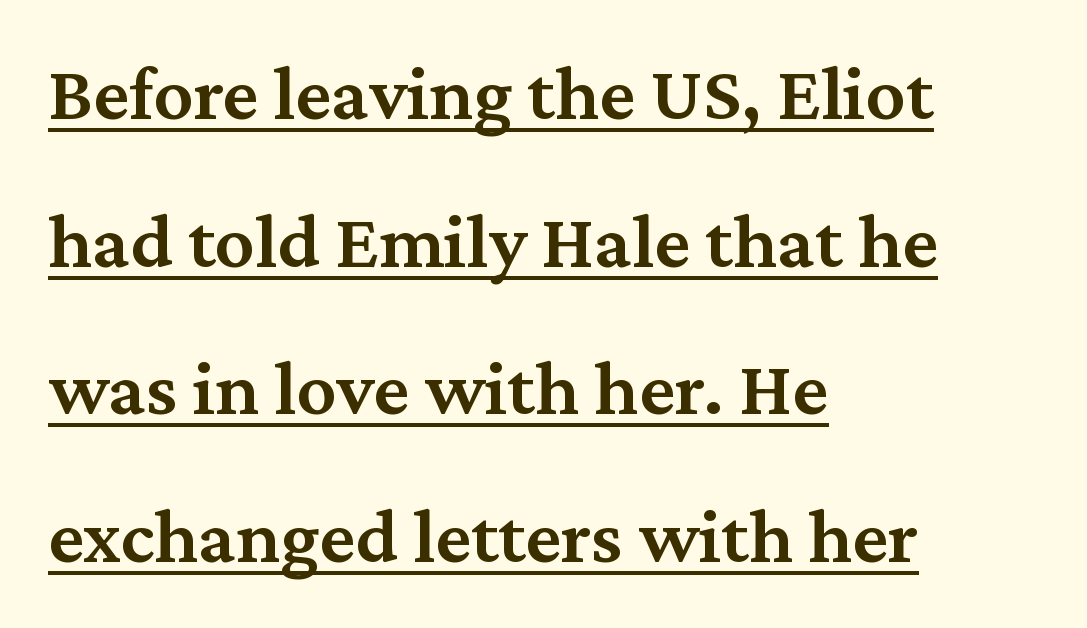
{"serif": "yes", "italic": "no", "bold": "semi", "weight": "semibold", "width": "normal", "stroke_contrast": "medium", "x_height": "medium", "monospaced": "no", "underline": "yes", "align": "left", "line_spacing_ratio": 1.87, "letter_spacing": "normal", "letter_spacing_em": 0.0, "glyph_px": 79}
